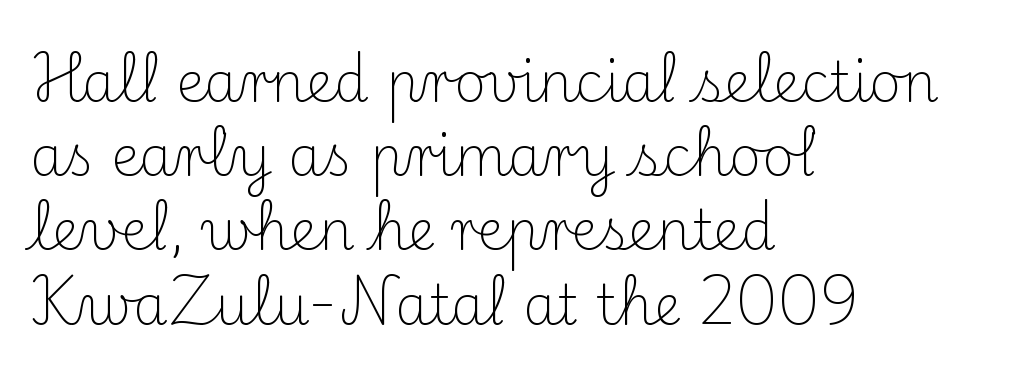
Q: Is the text bold? A: No.
Q: Is the text italic (slanted)? A: No, it is upright.
Q: Is the typeface a serif or a sans-serif typeface? A: Serif.
Q: Is the text underlined? A: No.
Q: How is the paragraph aligned? A: Left-aligned.
Q: Is the spacing between letters normal or unusually wide? A: Normal.
Q: Is the spacing between lines tight, normal or loose? A: Normal.
Q: Width (condensed, normal, or wide)? A: Normal.
Q: Stroke contrast? A: Medium.
Q: x-height? A: Small.
Q: Monospaced? A: No.
